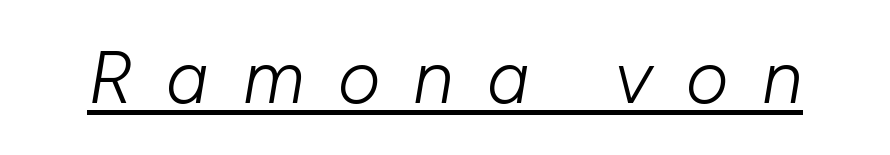
Q: Is the text bold? A: No.
Q: Is the text italic (slanted)? A: Yes, it leans right by about 10 degrees.
Q: Is the text underlined? A: Yes.
Q: Is the spacing between letters normal or unusually wide? A: Unusually wide.
Q: Width (condensed, normal, or wide)? A: Normal.
Q: Stroke contrast? A: Low.
Q: x-height? A: Medium.
Q: Monospaced? A: No.
